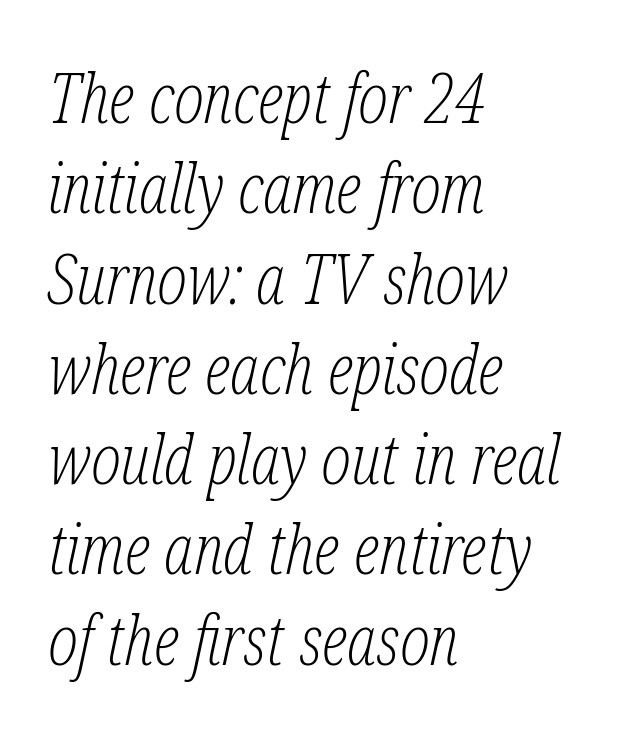
Is the type slanted? Yes — the strokes lean at a clear angle. Character widths vary here, with narrow letters taking less room than wide ones. The rendering keeps characters at their native spacing. The setting favours the left margin, as ordinary paragraphs usually do.
